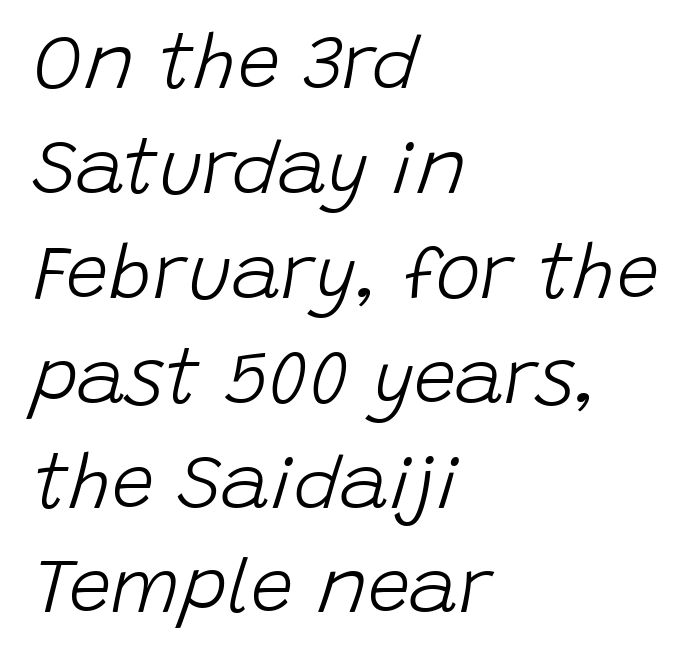
The rendering uses a moderate line-height, typical for paragraphs. This rendering uses left alignment, leaving the right contour irregular. The passage shown has conventional tracking throughout. The letters advance in unequal steps, a hallmark of proportional type. The specimen omits any rule beneath the text block's lines. Bold? No — there's no thickening of the strokes.
